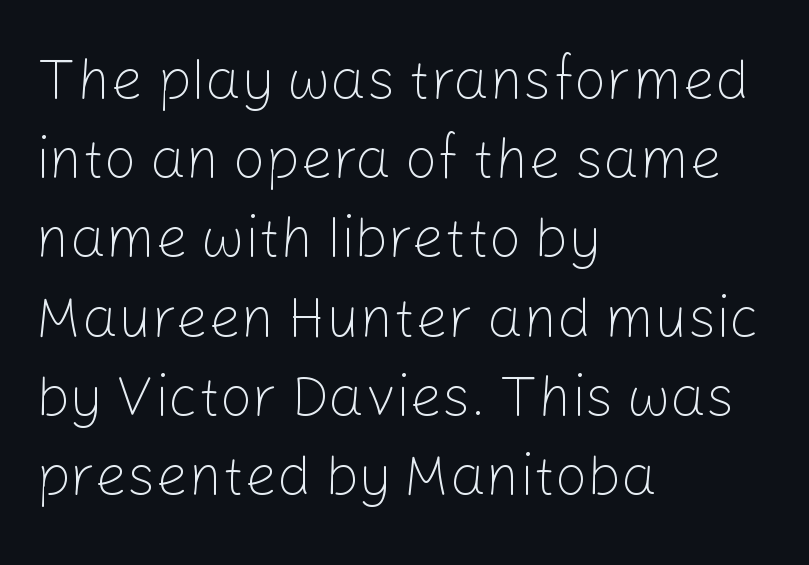
{"serif": "no", "italic": "no", "bold": "no", "weight": "light", "width": "normal", "stroke_contrast": "low", "x_height": "medium", "monospaced": "no", "underline": "no", "align": "left", "line_spacing": "normal", "line_spacing_ratio": 1.39, "letter_spacing": "normal", "letter_spacing_em": 0.0, "glyph_px": 57}
